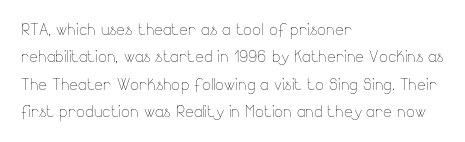
Reading down the block, your eye returns to a fixed left position each line. The weight tops out at a normal text grade. Interline gaps are of average width in this sample. The letters sit at their default tracking, neither squeezed nor spread.
